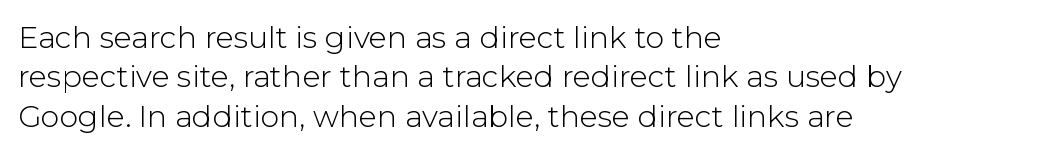
Q: Is the text bold? A: No.
Q: Is the text italic (slanted)? A: No, it is upright.
Q: Is the typeface a serif or a sans-serif typeface? A: Sans-serif.
Q: Is the text underlined? A: No.
Q: How is the paragraph aligned? A: Left-aligned.
Q: Is the spacing between letters normal or unusually wide? A: Normal.
Q: Is the spacing between lines tight, normal or loose? A: Normal.
Q: Width (condensed, normal, or wide)? A: Normal.
Q: Stroke contrast? A: Low.
Q: x-height? A: Medium.
Q: Monospaced? A: No.
